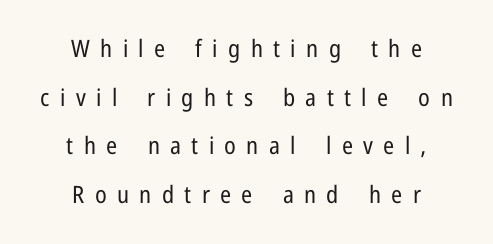
The image shows 24 px text type, upright; set centered, loose line spacing (2.03x), unusually wide letter spacing (+0.43 em), not underlined.
